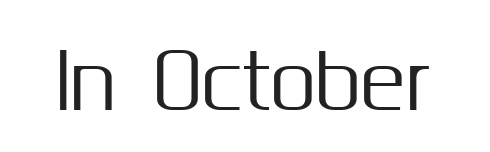
Q: Is the text italic (slanted)? A: No, it is upright.
Q: Is the typeface a serif or a sans-serif typeface? A: Sans-serif.
Q: Is the text underlined? A: No.
Q: Is the spacing between letters normal or unusually wide? A: Normal.
Q: Width (condensed, normal, or wide)? A: Normal.
Q: Stroke contrast? A: Medium.
Q: x-height? A: Medium.
Q: Monospaced? A: No.
